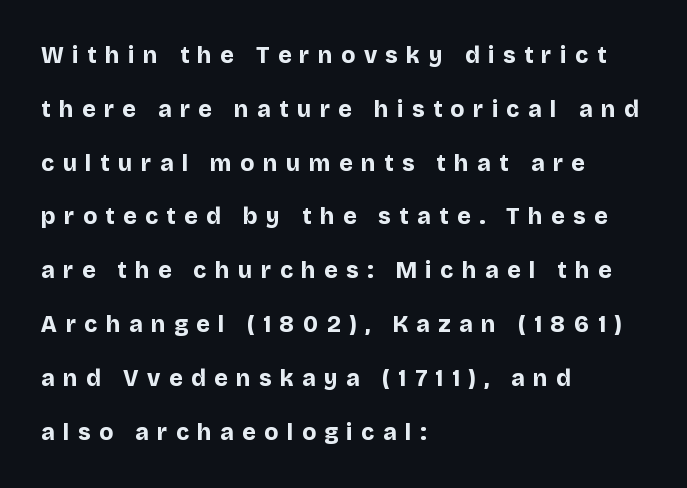
{"italic": "no", "bold": "yes", "underline": "no", "align": "left", "line_spacing": "loose", "line_spacing_ratio": 2.34, "letter_spacing": "wide", "letter_spacing_em": 0.37, "glyph_px": 23}
